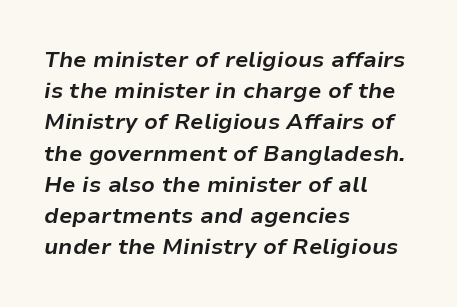
{"italic": "yes", "lean": "right", "slant_degrees": 9, "bold": "yes", "underline": "no", "align": "left", "line_spacing": "normal", "line_spacing_ratio": 1.42, "letter_spacing": "normal", "letter_spacing_em": 0.0, "glyph_px": 22}
